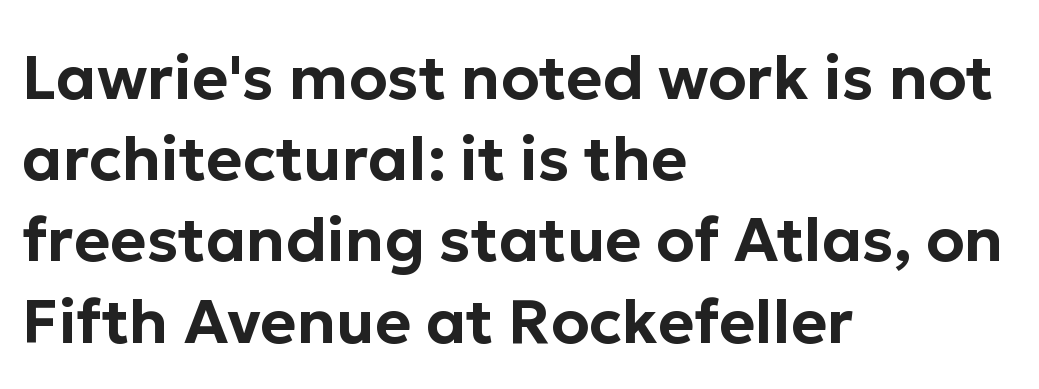
The image shows 62 px sans-serif type, upright; set left-aligned, normal line spacing (1.31x), normal letter spacing, not underlined; low stroke contrast and a medium x-height.
